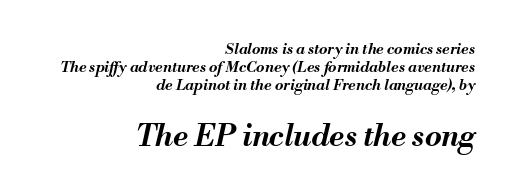
{"italic": "yes", "lean": "right", "slant_degrees": 13, "bold": "yes", "weight": "bold", "width": "normal", "stroke_contrast": "medium", "x_height": "small", "monospaced": "no", "underline": "no", "align": "right", "line_spacing_ratio": 1.2, "letter_spacing": "normal", "letter_spacing_em": 0.0, "larger_block": "second", "size_ratio": 2.0, "glyph_px": 30}
